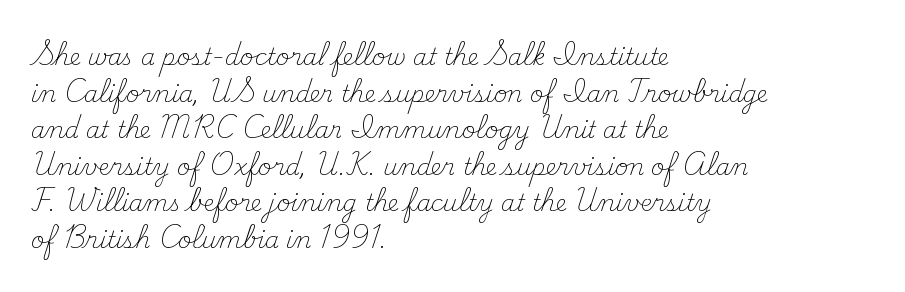
Q: Is the text bold? A: No.
Q: Is the text italic (slanted)? A: Yes.
Q: Is the text underlined? A: No.
Q: How is the paragraph aligned? A: Left-aligned.
Q: Is the spacing between letters normal or unusually wide? A: Normal.
Q: Is the spacing between lines tight, normal or loose? A: Normal.
